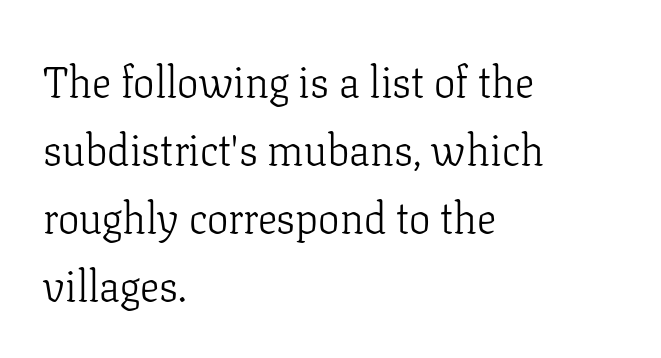
Q: Is the text bold? A: No.
Q: Is the text italic (slanted)? A: No, it is upright.
Q: Is the typeface a serif or a sans-serif typeface? A: Serif.
Q: Is the text underlined? A: No.
Q: How is the paragraph aligned? A: Left-aligned.
Q: Is the spacing between letters normal or unusually wide? A: Normal.
Q: Is the spacing between lines tight, normal or loose? A: Normal.
Q: Width (condensed, normal, or wide)? A: Normal.
Q: Stroke contrast? A: Low.
Q: x-height? A: Medium.
Q: Monospaced? A: No.
